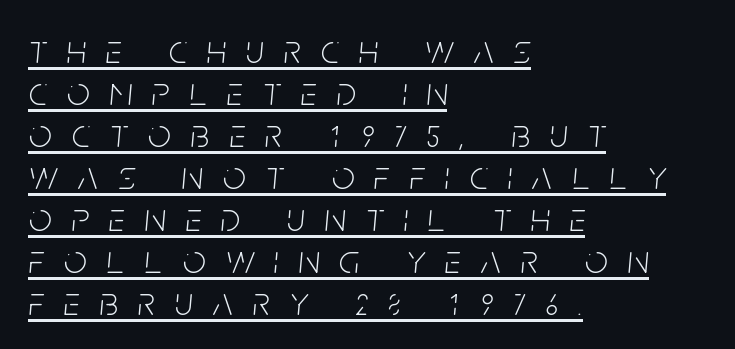
Q: Is the text bold? A: No.
Q: Is the text italic (slanted)? A: Yes, it leans right by about 5 degrees.
Q: Is the text underlined? A: Yes.
Q: How is the paragraph aligned? A: Left-aligned.
Q: Is the spacing between letters normal or unusually wide? A: Unusually wide.
Q: Is the spacing between lines tight, normal or loose? A: Tight.
Q: Width (condensed, normal, or wide)? A: Condensed.
Q: Stroke contrast? A: Low.
Q: x-height? A: Large.
Q: Monospaced? A: No.
